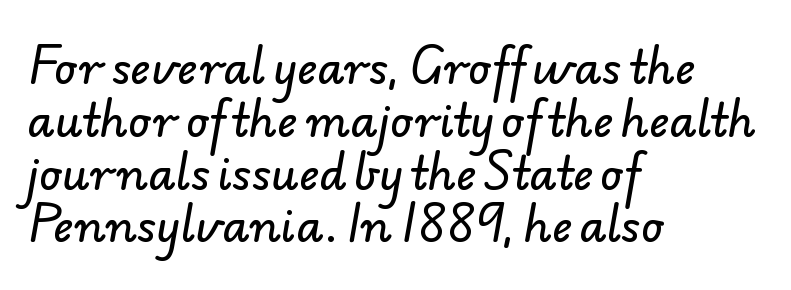
{"serif": "no", "width": "normal", "stroke_contrast": "low", "x_height": "small", "monospaced": "no", "underline": "no", "align": "left", "line_spacing_ratio": 1.2, "letter_spacing": "normal", "letter_spacing_em": 0.0, "glyph_px": 44}
